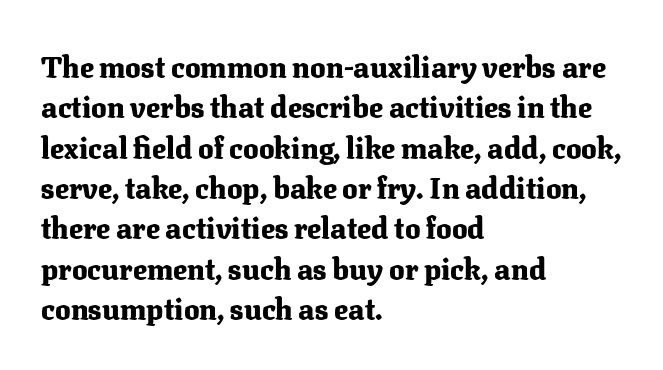
Q: Is the text bold? A: Yes.
Q: Is the text italic (slanted)? A: No, it is upright.
Q: Is the typeface a serif or a sans-serif typeface? A: Serif.
Q: Is the text underlined? A: No.
Q: How is the paragraph aligned? A: Left-aligned.
Q: Is the spacing between letters normal or unusually wide? A: Normal.
Q: Is the spacing between lines tight, normal or loose? A: Normal.
Q: Width (condensed, normal, or wide)? A: Normal.
Q: Stroke contrast? A: Medium.
Q: x-height? A: Medium.
Q: Monospaced? A: No.
